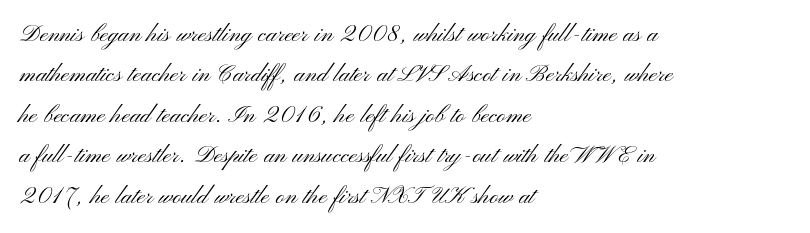
Q: Is the text bold? A: No.
Q: Is the text italic (slanted)? A: Yes.
Q: Is the typeface a serif or a sans-serif typeface? A: Sans-serif.
Q: Is the text underlined? A: No.
Q: How is the paragraph aligned? A: Left-aligned.
Q: Is the spacing between letters normal or unusually wide? A: Normal.
Q: Is the spacing between lines tight, normal or loose? A: Normal.
Q: Width (condensed, normal, or wide)? A: Wide.
Q: Stroke contrast? A: Medium.
Q: x-height? A: Small.
Q: Monospaced? A: No.
